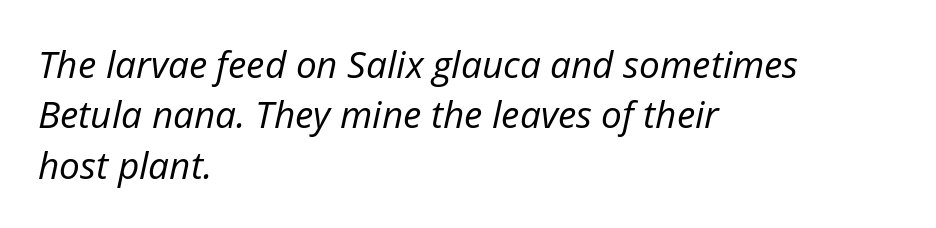
Does extra space separate the letters? No, they use regular spacing. The letters look calm and open, with moderate or lighter stems. Slant detected: the letters are inclined. The rendering uses a moderate line-height, typical for paragraphs. Line beginnings align vertically; line endings do not. Each row of text sits above clean, open space.
